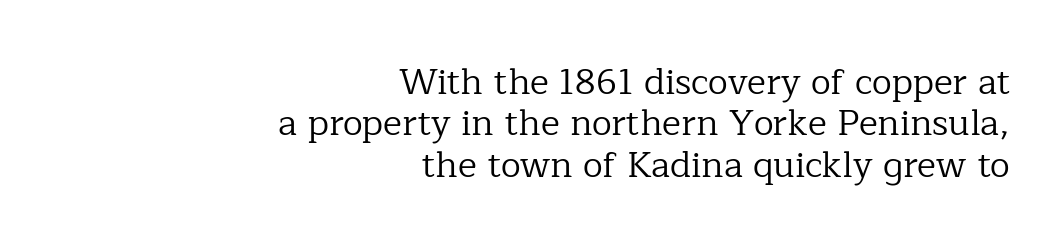
{"serif": "yes", "italic": "no", "bold": "no", "weight": "regular", "width": "normal", "stroke_contrast": "low", "x_height": "medium", "monospaced": "no", "underline": "no", "align": "right", "line_spacing": "tight", "line_spacing_ratio": 1.15, "letter_spacing": "normal", "letter_spacing_em": 0.0, "glyph_px": 36}
